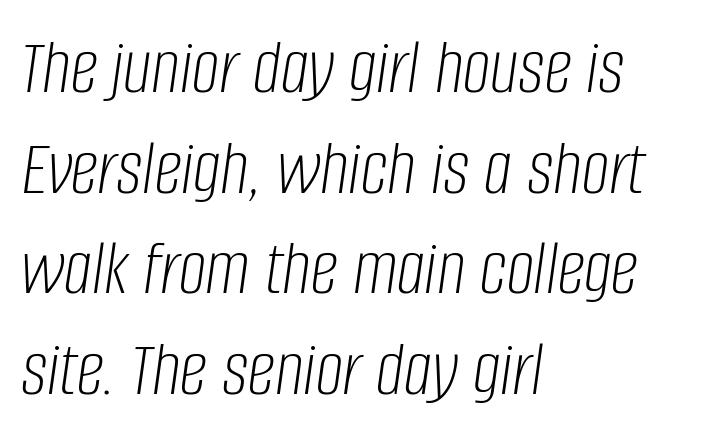
The rendering uses natural spacing where letterforms have individual widths. Letters have the restrained weight of plain body copy at most. Evenly set lines give the paragraph a standard silhouette. Alignment: flush left. Anything drawn beneath the words? Only blank space. No extra tracking has been applied to these lines.
